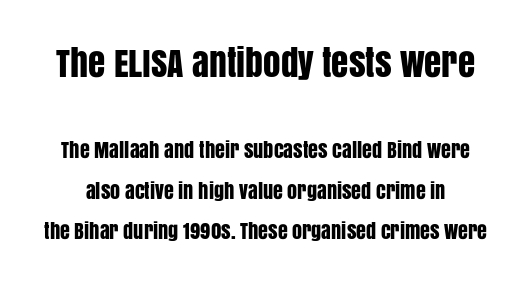
{"serif": "no", "italic": "no", "width": "condensed", "stroke_contrast": "low", "x_height": "large", "monospaced": "no", "underline": "no", "line_spacing": "loose", "line_spacing_ratio": 2.01, "letter_spacing": "normal", "letter_spacing_em": 0.0, "larger_block": "first", "size_ratio": 1.75, "glyph_px": 35}
